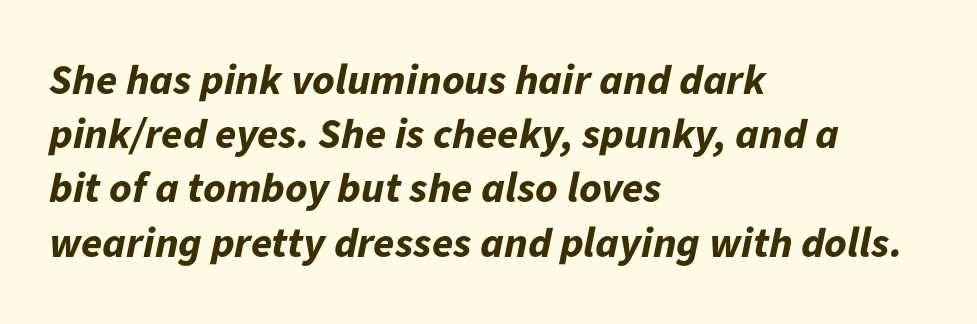
The image shows 43 px bold type, italic (leaning right); set left-aligned, normal line spacing (1.26x), normal letter spacing, not underlined; low stroke contrast and a medium x-height.
